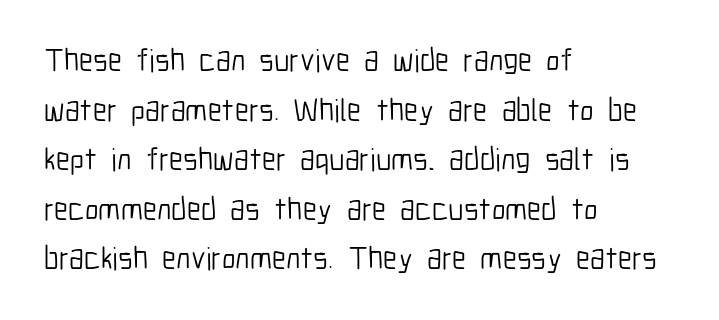
Q: Is the text bold? A: No.
Q: Is the text italic (slanted)? A: No, it is upright.
Q: Is the typeface a serif or a sans-serif typeface? A: Sans-serif.
Q: Is the text underlined? A: No.
Q: How is the paragraph aligned? A: Left-aligned.
Q: Is the spacing between letters normal or unusually wide? A: Normal.
Q: Is the spacing between lines tight, normal or loose? A: Normal.
Q: Width (condensed, normal, or wide)? A: Condensed.
Q: Stroke contrast? A: Low.
Q: x-height? A: Medium.
Q: Monospaced? A: No.
